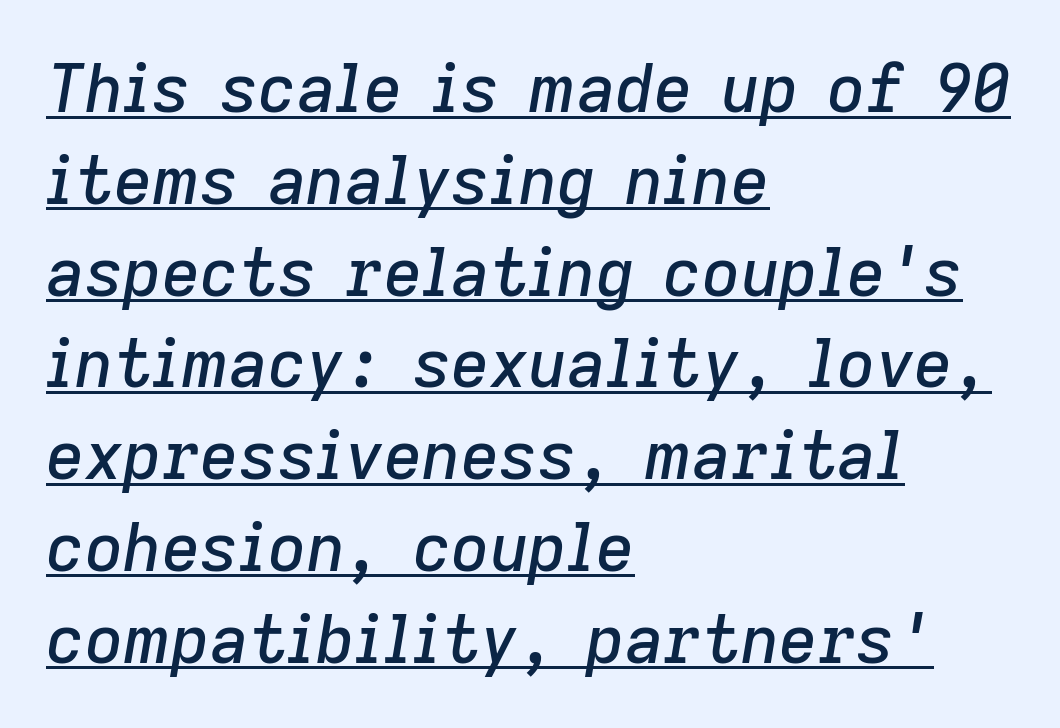
{"italic": "yes", "lean": "right", "slant_degrees": 9, "width": "normal", "stroke_contrast": "low", "x_height": "medium", "monospaced": "no", "underline": "yes", "align": "left", "line_spacing": "normal", "line_spacing_ratio": 1.37, "letter_spacing": "normal", "letter_spacing_em": 0.0, "glyph_px": 67}
